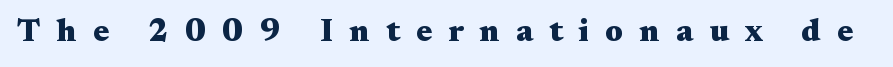
The image shows 32 px heavy, wide serif type, upright; set unusually wide letter spacing (+0.5 em), not underlined; medium stroke contrast and a medium x-height.
